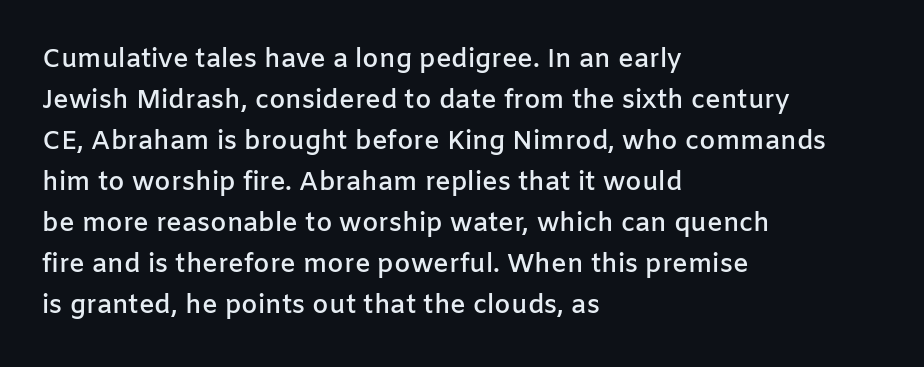
The image shows 26 px text type, upright; set left-aligned, normal line spacing (1.58x), normal letter spacing, not underlined.
